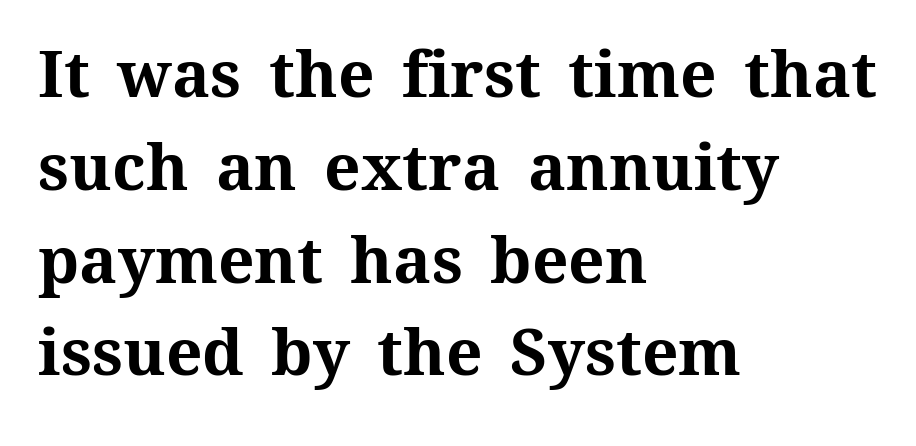
The image shows 64 px bold type, upright; set left-aligned, normal line spacing (1.45x), normal letter spacing, not underlined; medium stroke contrast and a medium x-height.
